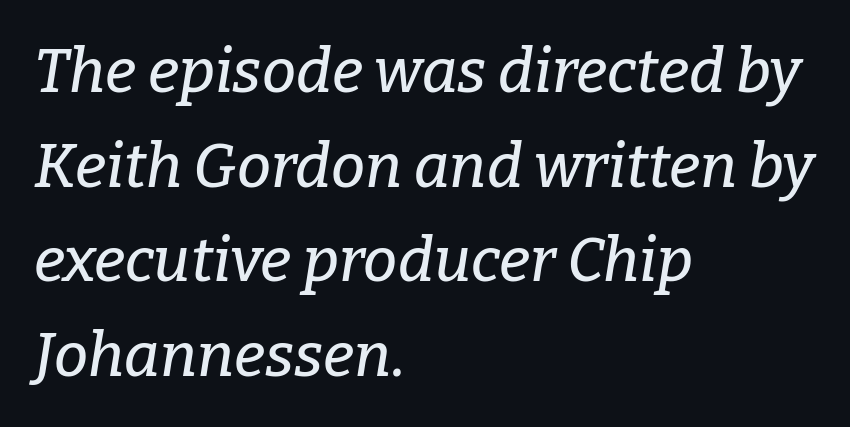
{"serif": "yes", "italic": "yes", "lean": "right", "slant_degrees": 9, "width": "normal", "stroke_contrast": "low", "x_height": "medium", "monospaced": "no", "underline": "no", "align": "left", "line_spacing": "normal", "line_spacing_ratio": 1.55, "letter_spacing": "normal", "letter_spacing_em": 0.0, "glyph_px": 61}
